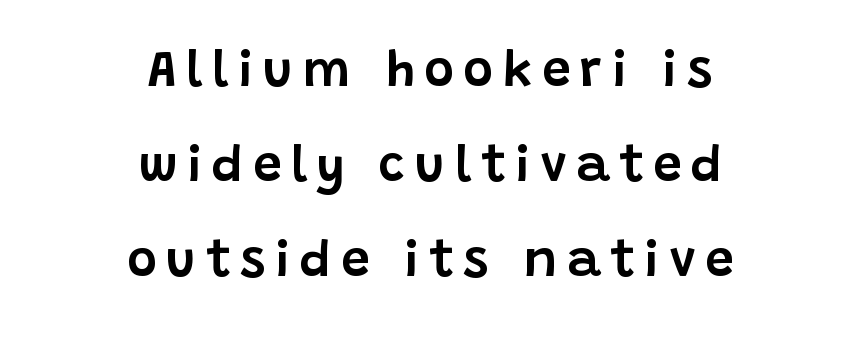
Quick note: not italic, upright. Check under the words: just untouched page. Looks like regular typesetting: each glyph gets only the width it needs. Which margin do the lines hug? Neither — every line sits in the middle. The type family on display is of the sans-serif kind.
